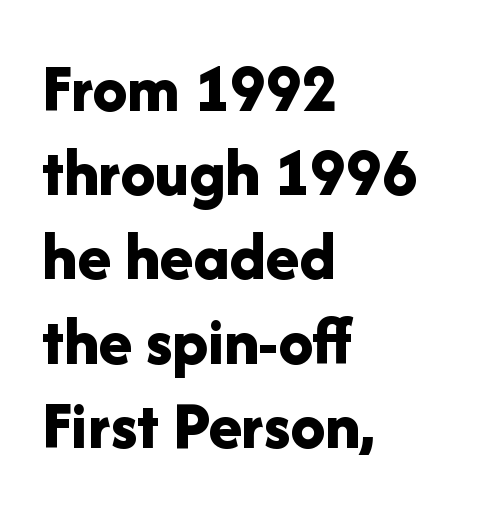
Q: Is the text bold? A: Yes.
Q: Is the text italic (slanted)? A: No, it is upright.
Q: Is the typeface a serif or a sans-serif typeface? A: Sans-serif.
Q: Is the text underlined? A: No.
Q: How is the paragraph aligned? A: Left-aligned.
Q: Is the spacing between letters normal or unusually wide? A: Normal.
Q: Width (condensed, normal, or wide)? A: Normal.
Q: Stroke contrast? A: Low.
Q: x-height? A: Medium.
Q: Monospaced? A: No.
